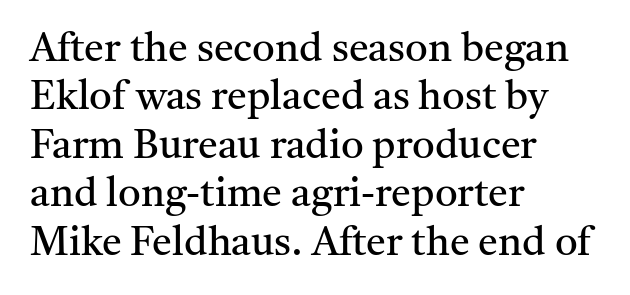
The image shows 40 px regular-weight serif type, upright; set left-aligned, line spacing 1.21x, normal letter spacing, not underlined; medium stroke contrast and a medium x-height.
